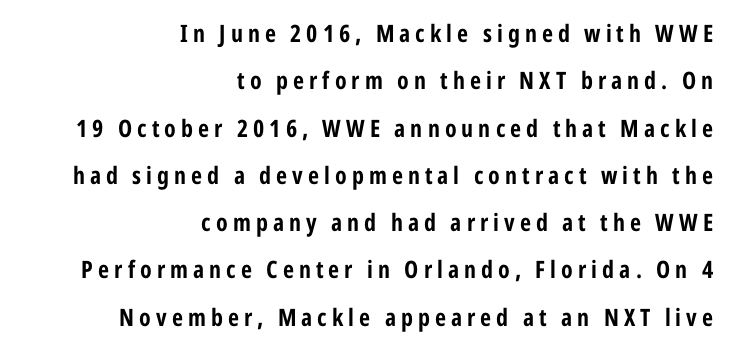
Loose tracking; the words dissolve into strings of separated letters. The space between consecutive lines is lavish. If you drew a ruler down the right edge, every line would touch it. Each glyph is drawn with heavy, bold strokes. A bare baseline throughout the passage. The lettering stays uniformly vertical, giving the passage a roman look.
